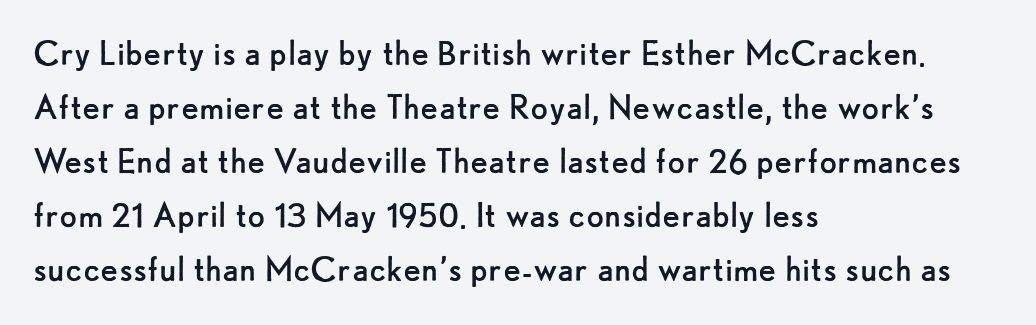
{"serif": "no", "italic": "no", "bold": "no", "weight": "regular", "width": "normal", "stroke_contrast": "low", "x_height": "small", "monospaced": "no", "underline": "no", "align": "left", "line_spacing": "normal", "line_spacing_ratio": 1.32, "letter_spacing": "normal", "letter_spacing_em": 0.0, "glyph_px": 41}
